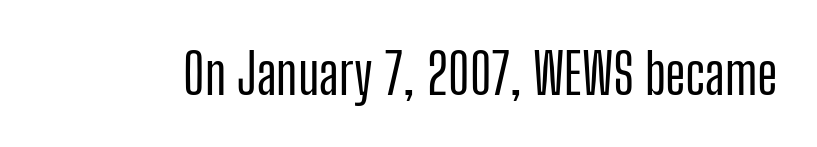
This sample uses a sans-serif face. Compared with typical body copy, the letter spacing here is the same. Spacing verdict: proportional, widths tailored to each character. When letters stand straight like this, we call the style roman or upright. Rule under the text: the space is simply empty.
